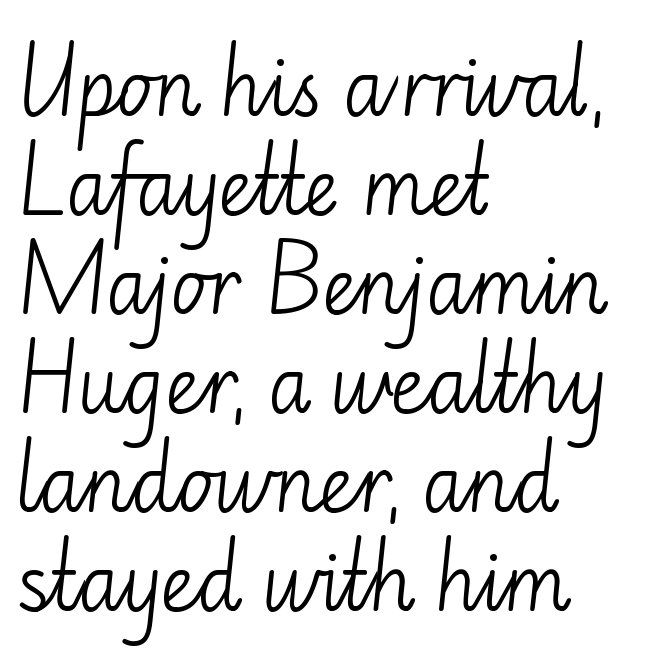
{"serif": "no", "bold": "no", "weight": "light", "width": "normal", "stroke_contrast": "low", "x_height": "small", "monospaced": "no", "underline": "no", "align": "left", "line_spacing": "normal", "line_spacing_ratio": 1.32, "letter_spacing": "normal", "letter_spacing_em": 0.0, "glyph_px": 75}
